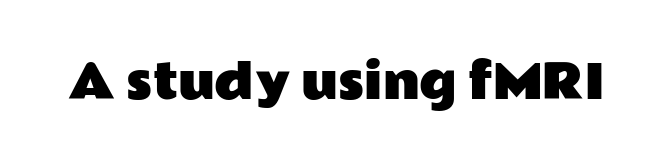
The image shows 45 px wide sans-serif type, upright; set normal letter spacing, not underlined; low stroke contrast and a medium x-height.
